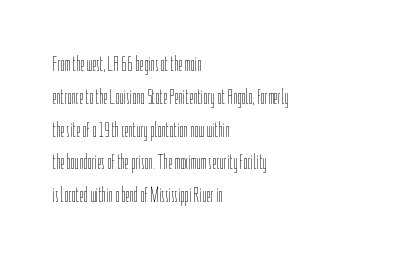
{"italic": "no", "bold": "no", "underline": "no", "align": "left", "line_spacing": "normal", "line_spacing_ratio": 1.56, "letter_spacing": "normal", "letter_spacing_em": 0.0, "glyph_px": 21}
